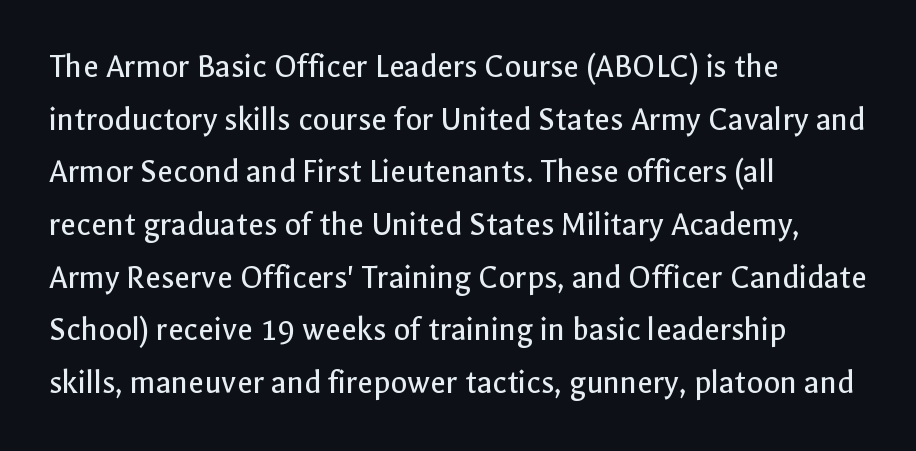
The image shows 34 px regular-weight sans-serif type, upright; set left-aligned, normal line spacing (1.55x), normal letter spacing, not underlined; a medium x-height.
